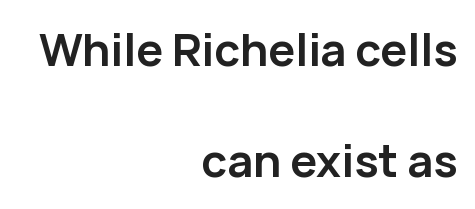
{"serif": "no", "italic": "no", "bold": "yes", "weight": "semibold", "width": "normal", "stroke_contrast": "low", "x_height": "medium", "monospaced": "no", "underline": "no", "align": "right", "line_spacing": "loose", "line_spacing_ratio": 2.46, "letter_spacing": "normal", "letter_spacing_em": 0.0, "glyph_px": 45}
